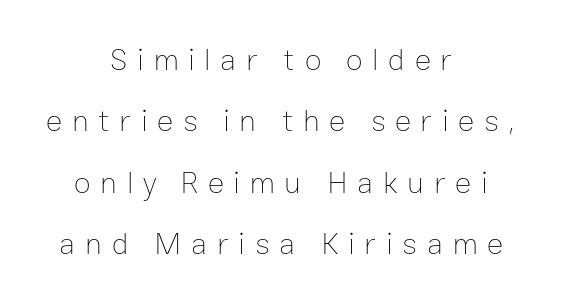
Q: Is the text bold? A: No.
Q: Is the text italic (slanted)? A: No, it is upright.
Q: Is the text underlined? A: No.
Q: How is the paragraph aligned? A: Centered.
Q: Is the spacing between letters normal or unusually wide? A: Unusually wide.
Q: Is the spacing between lines tight, normal or loose? A: Loose.
Q: Width (condensed, normal, or wide)? A: Normal.
Q: Stroke contrast? A: Low.
Q: x-height? A: Medium.
Q: Monospaced? A: No.
